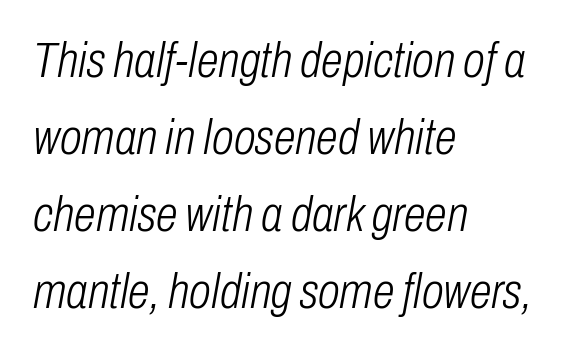
{"italic": "yes", "lean": "right", "slant_degrees": 10, "bold": "no", "weight": "light", "width": "condensed", "stroke_contrast": "low", "x_height": "medium", "monospaced": "no", "underline": "no", "align": "left", "line_spacing": "normal", "line_spacing_ratio": 1.54, "letter_spacing": "normal", "letter_spacing_em": 0.0, "glyph_px": 50}
